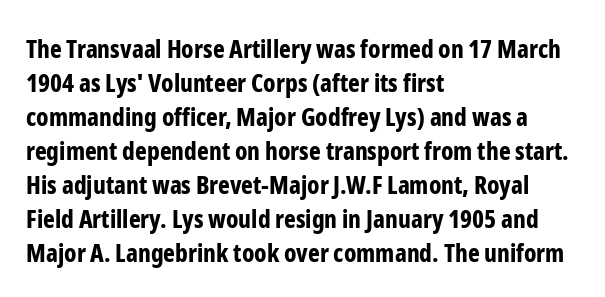
The image shows 25 px bold type, upright; set left-aligned, normal line spacing (1.36x), normal letter spacing, not underlined.
